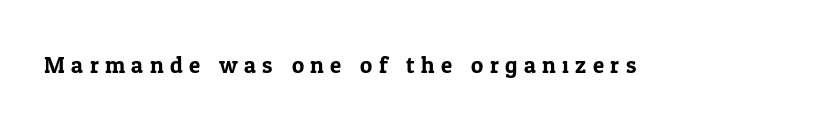
Q: Is the text italic (slanted)? A: No, it is upright.
Q: Is the text underlined? A: No.
Q: Is the spacing between letters normal or unusually wide? A: Unusually wide.
